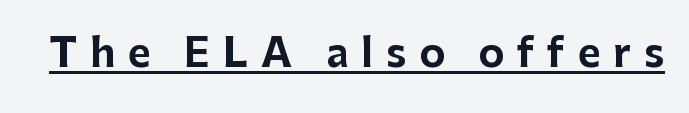
{"serif": "no", "italic": "no", "bold": "yes", "weight": "bold", "width": "normal", "stroke_contrast": "low", "x_height": "medium", "monospaced": "no", "underline": "yes", "letter_spacing": "wide", "letter_spacing_em": 0.33, "glyph_px": 39}
